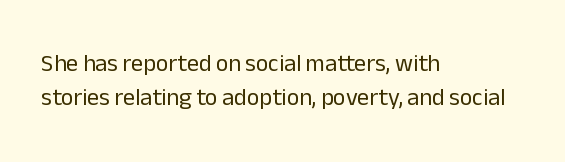
{"italic": "no", "bold": "no", "underline": "no", "align": "left", "line_spacing": "normal", "line_spacing_ratio": 1.42, "letter_spacing": "normal", "letter_spacing_em": 0.0, "glyph_px": 24}
